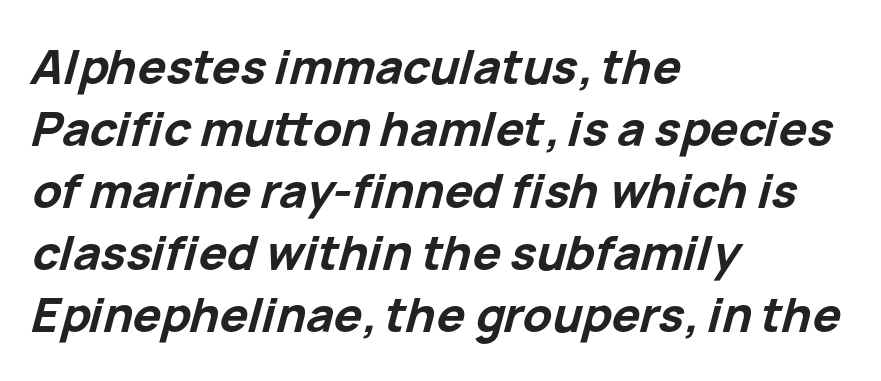
It's the slanting kind of type. Pretty heavy lettering here — definitely bold. Decoration check: the copy has no underline. The face used here is proportionally spaced, like ordinary book or web type. Each line starts at the same left margin while the right side varies. The line texture is even and compact thanks to regular tracking.
